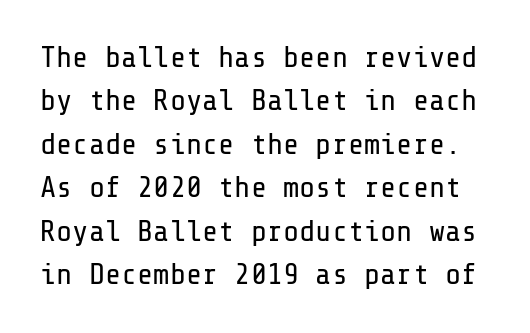
Q: Is the text bold? A: No.
Q: Is the text italic (slanted)? A: No, it is upright.
Q: Is the typeface a serif or a sans-serif typeface? A: Sans-serif.
Q: Is the text underlined? A: No.
Q: Is the spacing between letters normal or unusually wide? A: Normal.
Q: Is the spacing between lines tight, normal or loose? A: Normal.
Q: Width (condensed, normal, or wide)? A: Normal.
Q: Stroke contrast? A: Low.
Q: x-height? A: Medium.
